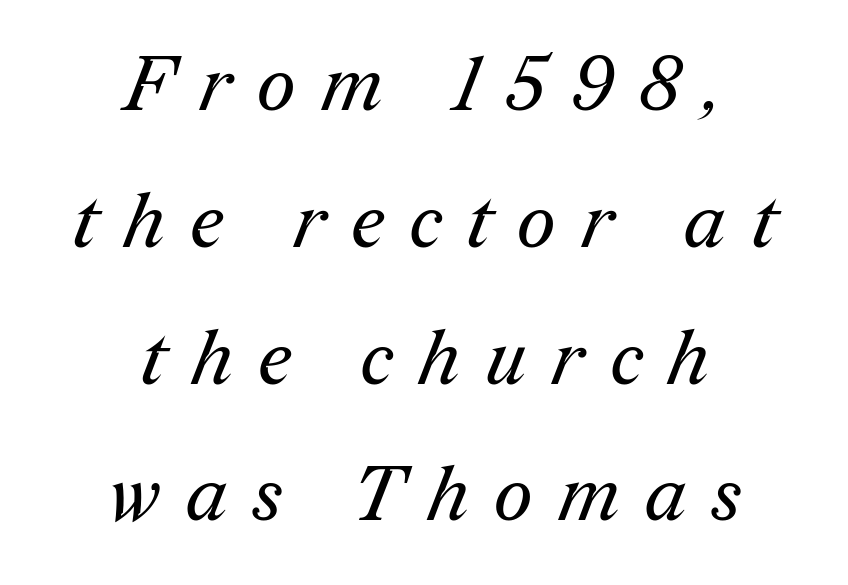
Q: Is the text bold? A: No.
Q: Is the typeface a serif or a sans-serif typeface? A: Serif.
Q: Is the text underlined? A: No.
Q: How is the paragraph aligned? A: Centered.
Q: Is the spacing between letters normal or unusually wide? A: Unusually wide.
Q: Width (condensed, normal, or wide)? A: Normal.
Q: Stroke contrast? A: Medium.
Q: x-height? A: Medium.
Q: Monospaced? A: No.
